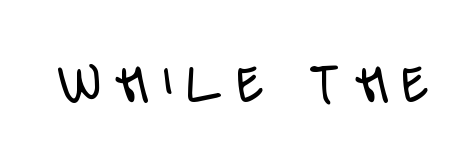
Q: Is the text bold? A: No.
Q: Is the text italic (slanted)? A: No, it is upright.
Q: Is the typeface a serif or a sans-serif typeface? A: Sans-serif.
Q: Is the text underlined? A: No.
Q: Is the spacing between letters normal or unusually wide? A: Unusually wide.
Q: Width (condensed, normal, or wide)? A: Condensed.
Q: Stroke contrast? A: Low.
Q: x-height? A: Large.
Q: Monospaced? A: No.
